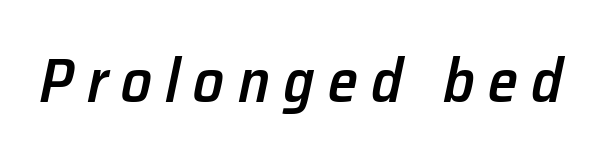
The image shows 61 px semibold type, italic (leaning right); set unusually wide letter spacing (+0.22 em), not underlined; low stroke contrast and a medium x-height.
